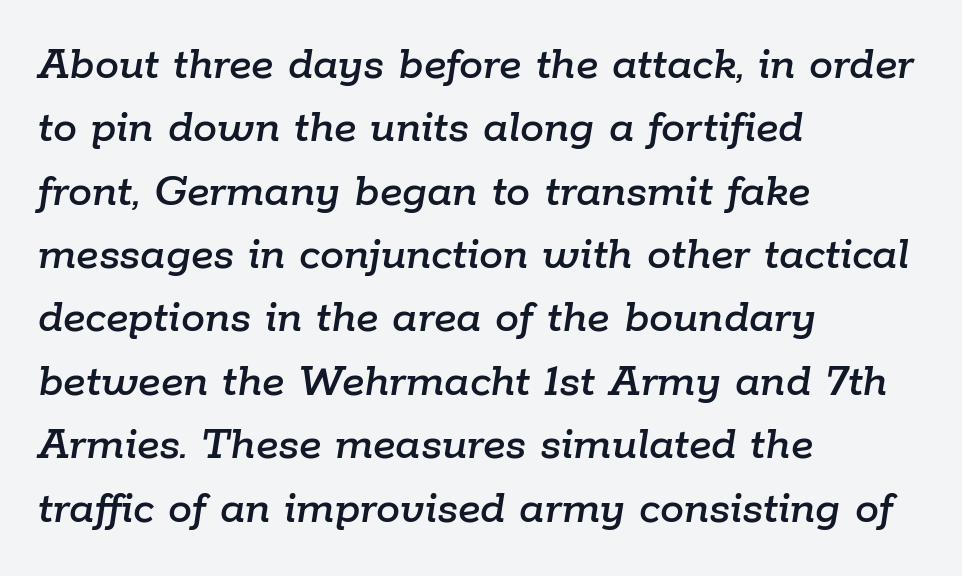
Q: Is the text italic (slanted)? A: Yes, it leans right by about 9 degrees.
Q: Is the text underlined? A: No.
Q: How is the paragraph aligned? A: Left-aligned.
Q: Is the spacing between letters normal or unusually wide? A: Normal.
Q: Is the spacing between lines tight, normal or loose? A: Normal.
Q: Width (condensed, normal, or wide)? A: Normal.
Q: Stroke contrast? A: Low.
Q: x-height? A: Medium.
Q: Monospaced? A: No.
